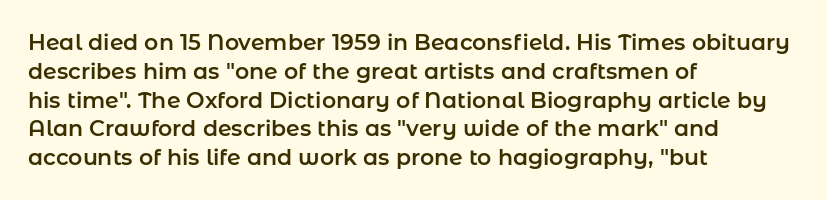
The image shows 22 px text type, upright; set left-aligned, normal line spacing (1.31x), normal letter spacing, not underlined.
